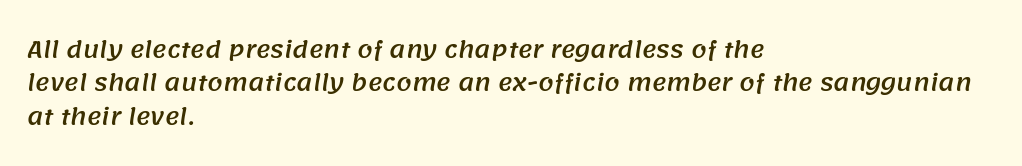
Q: Is the text underlined? A: No.
Q: How is the paragraph aligned? A: Left-aligned.
Q: Is the spacing between letters normal or unusually wide? A: Normal.
Q: Is the spacing between lines tight, normal or loose? A: Normal.
